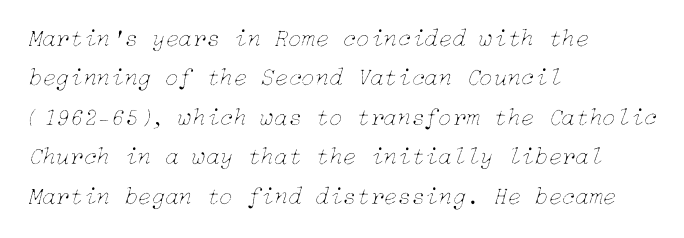
Every character sits at an angle, as italics do. Only glyphs here, with clear space below each row. Line beginnings align vertically; line endings do not. This sample keeps an unexceptional amount of space between lines. Stroke thickness stays within the range of a standard reading face or lighter. The horizontal fit of the characters is conventional and even.
